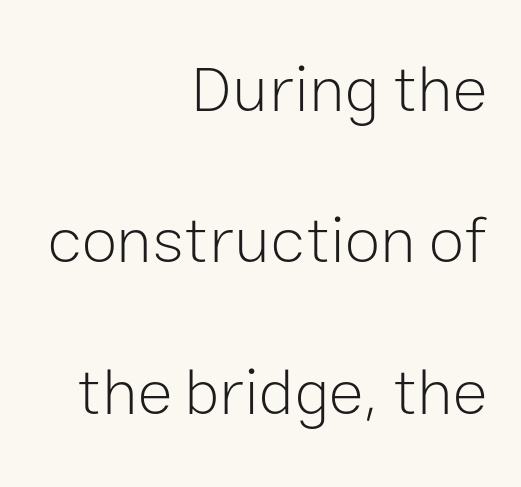
The image shows 65 px light sans-serif type, upright; set right-aligned, loose line spacing (2.33x), normal letter spacing, not underlined; low stroke contrast and a medium x-height.
